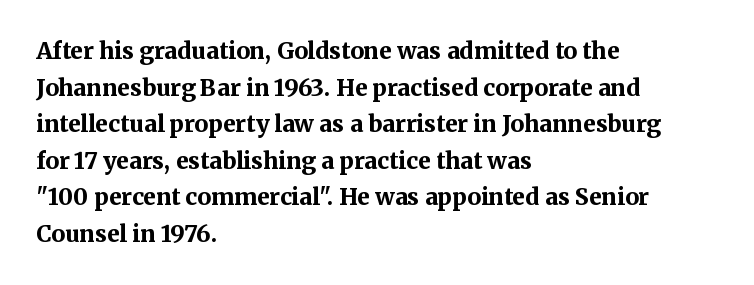
Visually the block forms a straight wall on the left and a jagged coastline on the right. The letters are bold, with thick, heavy strokes. The gap between lines stays unmarked. This sample keeps an unexceptional amount of space between lines. The horizontal fit of the characters is conventional and even. Vertical strokes here are truly vertical.
